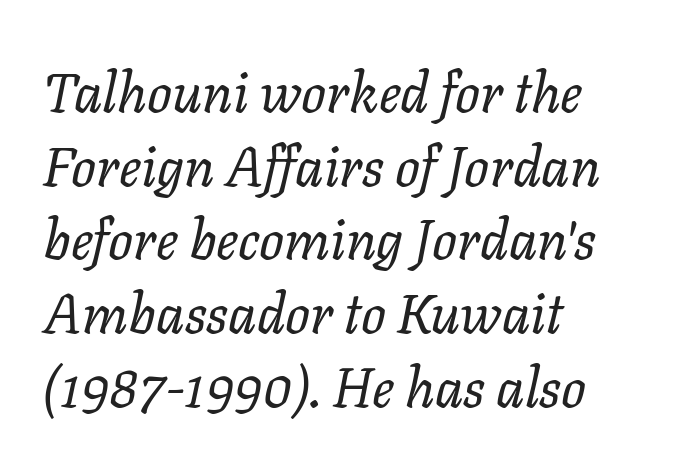
The image shows 55 px regular-weight type, italic (leaning right); set left-aligned, normal line spacing (1.34x), normal letter spacing, not underlined; low stroke contrast and a medium x-height.
